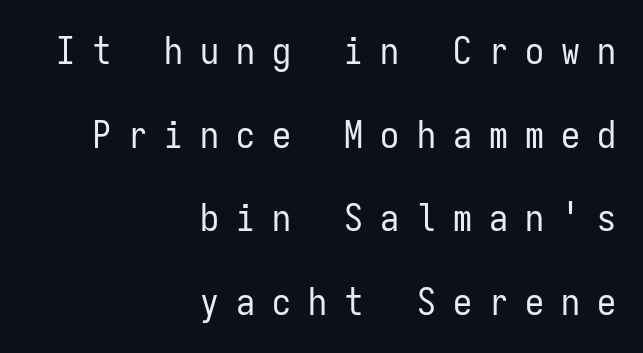
Notice the wide empty band between every row — that's loose leading. The letterforms stand isolated, each surrounded by extra space. No feet cap the strokes, marking this as sans-serif type. A quiet, ordinary-to-light weight characterises the typeface.
